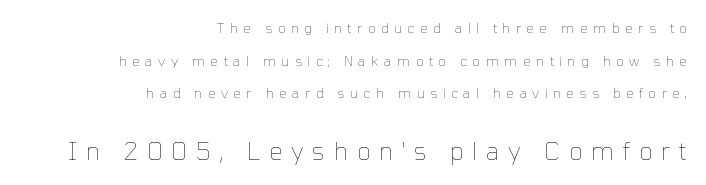
Q: Is the text bold? A: No.
Q: Is the text italic (slanted)? A: No, it is upright.
Q: Is the text underlined? A: No.
Q: How is the paragraph aligned? A: Right-aligned.
Q: Is the spacing between letters normal or unusually wide? A: Unusually wide.
Q: Is the spacing between lines tight, normal or loose? A: Loose.
Q: Which block of text is set in a larger size, the first (top) or the second (bottom)? A: The second (bottom) one.
